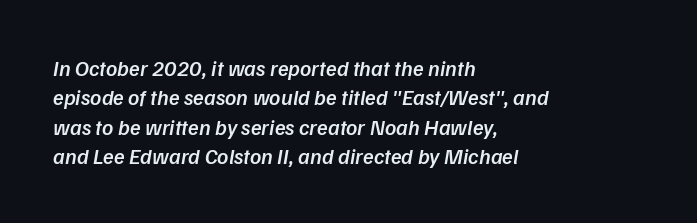
Q: Is the text bold? A: Semi-bold.
Q: Is the text italic (slanted)? A: Yes, it leans right by about 9 degrees.
Q: Is the text underlined? A: No.
Q: How is the paragraph aligned? A: Left-aligned.
Q: Is the spacing between letters normal or unusually wide? A: Normal.
Q: Is the spacing between lines tight, normal or loose? A: Normal.
